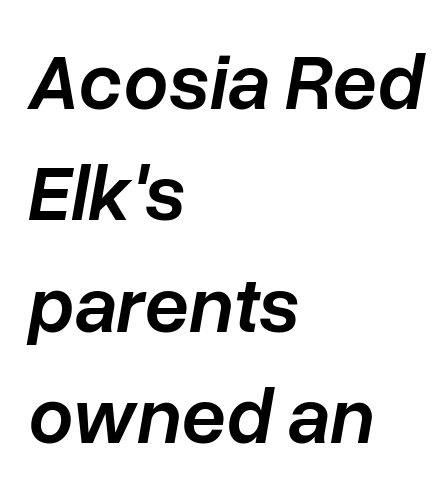
Q: Is the text bold? A: Semi-bold.
Q: Is the text italic (slanted)? A: Yes, it leans right by about 10 degrees.
Q: Is the text underlined? A: No.
Q: How is the paragraph aligned? A: Left-aligned.
Q: Is the spacing between letters normal or unusually wide? A: Normal.
Q: Is the spacing between lines tight, normal or loose? A: Normal.
Q: Width (condensed, normal, or wide)? A: Normal.
Q: Stroke contrast? A: Low.
Q: x-height? A: Medium.
Q: Monospaced? A: No.
